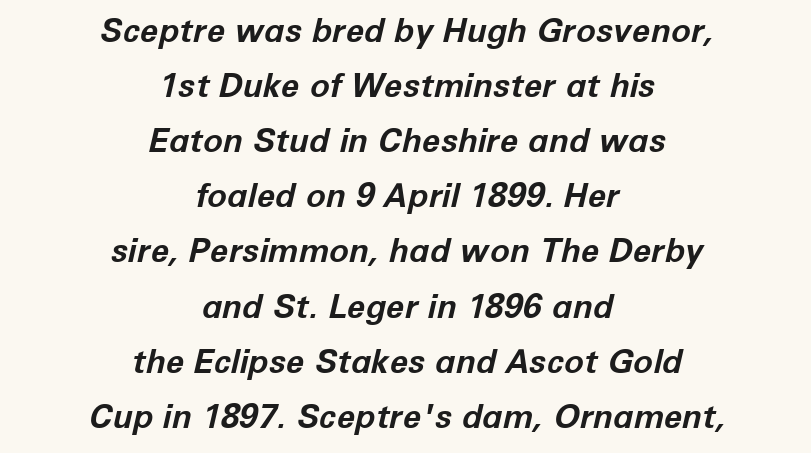
A student would call this center alignment; a typographer would say set centered. What weight is shown? A full bold with thick strokes. When letters slant like this, we call the style italic. The rendering uses natural spacing where letterforms have individual widths. Leading matches the norm, producing a regular column.
